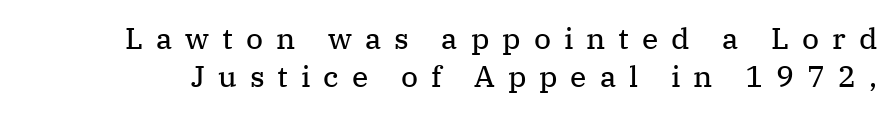
{"serif": "yes", "italic": "no", "bold": "no", "weight": "regular", "width": "normal", "stroke_contrast": "medium", "x_height": "medium", "monospaced": "no", "underline": "no", "line_spacing": "normal", "line_spacing_ratio": 1.26, "letter_spacing": "wide", "letter_spacing_em": 0.43, "glyph_px": 30}
